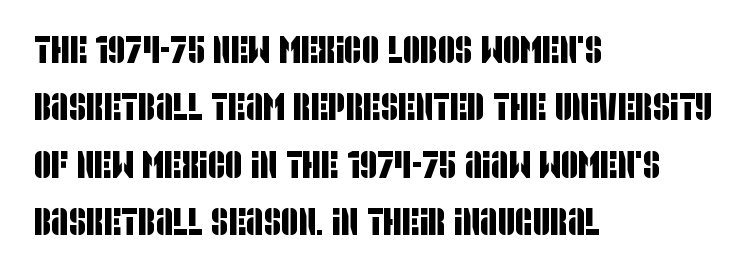
{"serif": "no", "width": "condensed", "stroke_contrast": "low", "x_height": "large", "monospaced": "no", "underline": "no", "align": "left", "line_spacing": "normal", "line_spacing_ratio": 1.51, "letter_spacing": "normal", "letter_spacing_em": 0.0, "glyph_px": 38}
